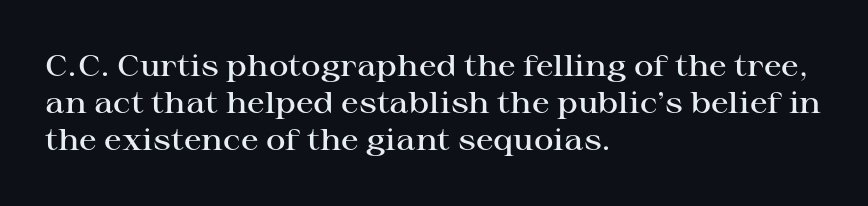
Standard letterfit; no display-style spreading of the glyphs. Think of a printed novel: that variable character pitch is what you see here. Posture: straight, roman, zero tilt. The zone under the glyphs is completely vacant.
